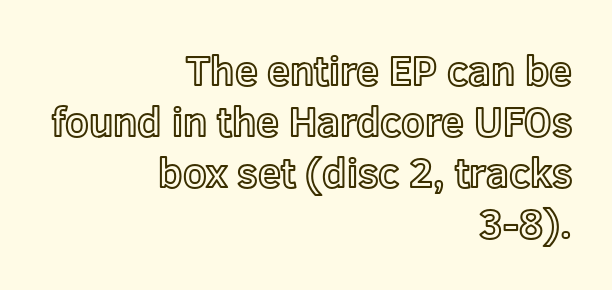
{"italic": "no", "width": "normal", "x_height": "medium", "monospaced": "no", "underline": "no", "align": "right", "line_spacing_ratio": 1.24, "letter_spacing": "normal", "letter_spacing_em": 0.0, "glyph_px": 41}
